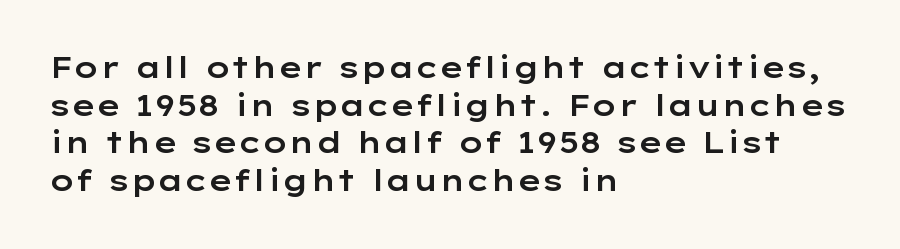
The image shows 29 px wide sans-serif type, upright; set left-aligned, normal line spacing (1.3x), normal letter spacing, not underlined; low stroke contrast and a medium x-height.
